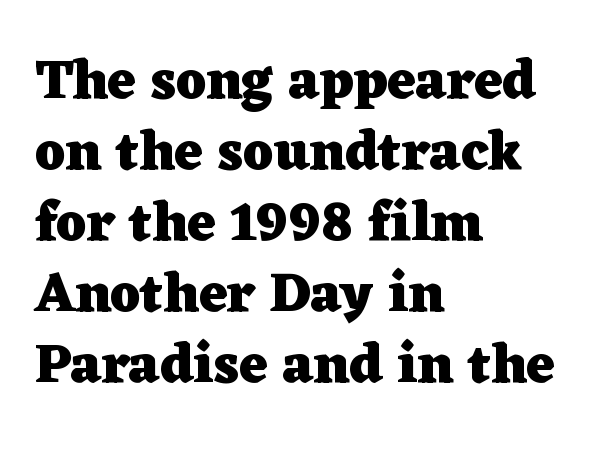
{"serif": "yes", "italic": "no", "bold": "yes", "weight": "heavy", "width": "wide", "stroke_contrast": "low", "x_height": "medium", "monospaced": "no", "underline": "no", "align": "left", "line_spacing": "normal", "line_spacing_ratio": 1.29, "letter_spacing": "normal", "letter_spacing_em": 0.0, "glyph_px": 55}
